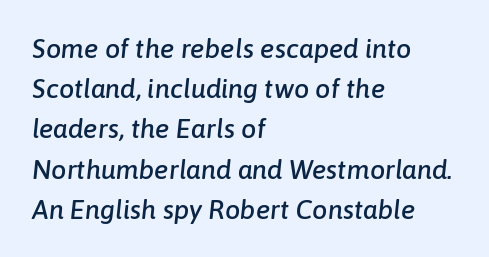
{"italic": "yes", "lean": "right", "slant_degrees": 6, "underline": "no", "align": "left", "line_spacing": "normal", "line_spacing_ratio": 1.49, "letter_spacing": "normal", "letter_spacing_em": 0.0, "glyph_px": 27}
